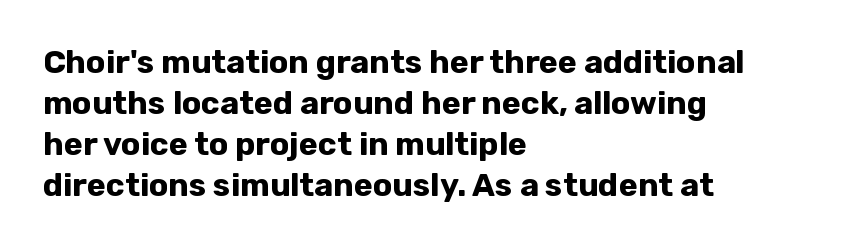
{"serif": "no", "italic": "no", "bold": "yes", "weight": "bold", "width": "normal", "stroke_contrast": "low", "x_height": "medium", "monospaced": "no", "underline": "no", "align": "left", "line_spacing": "normal", "line_spacing_ratio": 1.28, "letter_spacing": "normal", "letter_spacing_em": 0.0, "glyph_px": 32}
